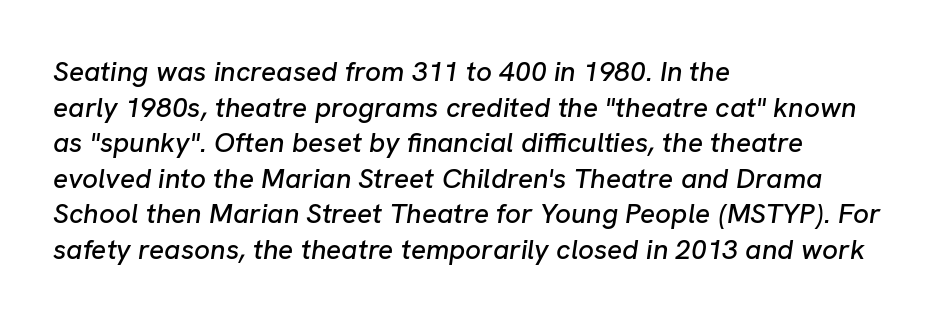
Proportional: the letters do not fall into vertical columns. Glance below the letters and you will spot only blank space. Rendered with sloped, italic letterforms. The rag falls on the right side of this text block.
